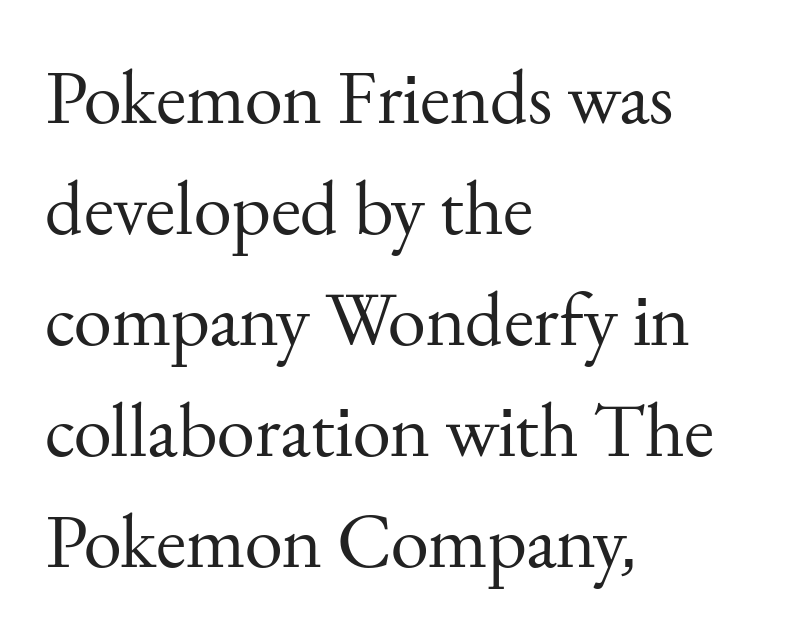
{"serif": "yes", "italic": "no", "bold": "no", "weight": "regular", "width": "normal", "stroke_contrast": "medium", "x_height": "small", "monospaced": "no", "underline": "no", "align": "left", "line_spacing": "normal", "line_spacing_ratio": 1.44, "letter_spacing": "normal", "letter_spacing_em": 0.0, "glyph_px": 77}
